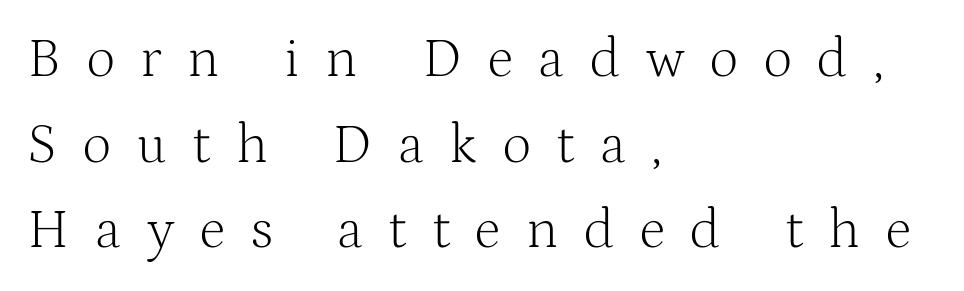
Q: Is the text bold? A: No.
Q: Is the text italic (slanted)? A: No, it is upright.
Q: Is the typeface a serif or a sans-serif typeface? A: Serif.
Q: Is the text underlined? A: No.
Q: How is the paragraph aligned? A: Left-aligned.
Q: Is the spacing between letters normal or unusually wide? A: Unusually wide.
Q: Is the spacing between lines tight, normal or loose? A: Normal.
Q: Width (condensed, normal, or wide)? A: Normal.
Q: Stroke contrast? A: Medium.
Q: x-height? A: Medium.
Q: Monospaced? A: No.
